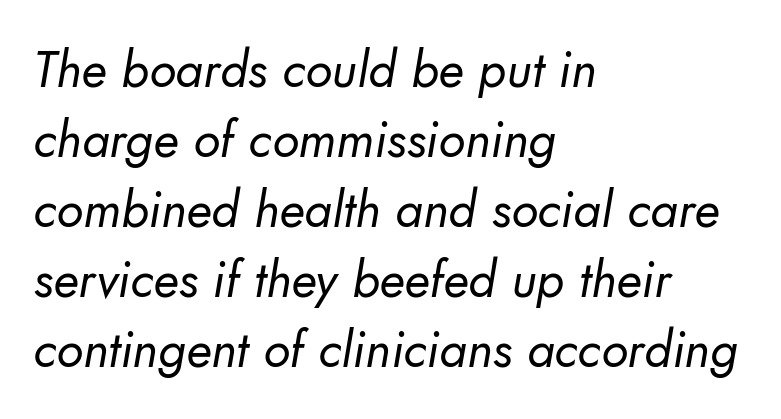
{"serif": "no", "bold": "no", "weight": "regular", "width": "normal", "stroke_contrast": "low", "x_height": "small", "monospaced": "no", "underline": "no", "align": "left", "line_spacing": "normal", "line_spacing_ratio": 1.4, "letter_spacing": "normal", "letter_spacing_em": 0.0, "glyph_px": 50}
